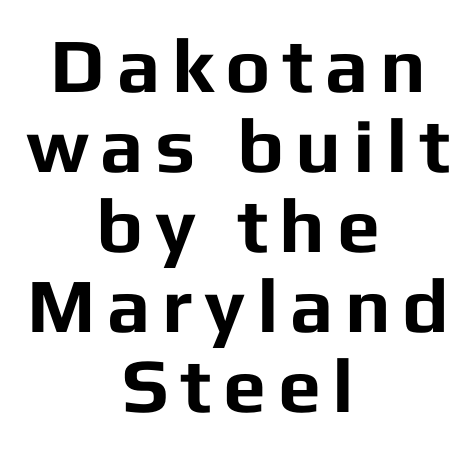
Q: Is the text bold? A: Yes.
Q: Is the text italic (slanted)? A: No, it is upright.
Q: Is the typeface a serif or a sans-serif typeface? A: Sans-serif.
Q: Is the text underlined? A: No.
Q: How is the paragraph aligned? A: Centered.
Q: Is the spacing between lines tight, normal or loose? A: Tight.
Q: Width (condensed, normal, or wide)? A: Normal.
Q: Stroke contrast? A: Low.
Q: x-height? A: Medium.
Q: Monospaced? A: No.
